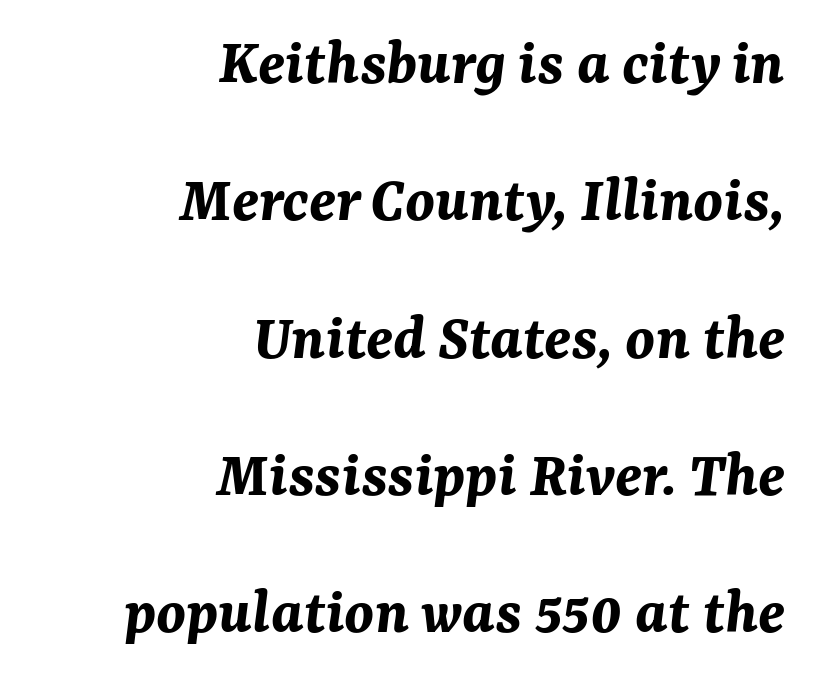
This block would shrink considerably if given ordinary leading; it's expanded now. Slant detected: the letters are inclined. The zone under the glyphs is completely vacant. The type is set solid horizontally, with unmodified tracking. You could not count columns in this text — the font is proportionally spaced.
